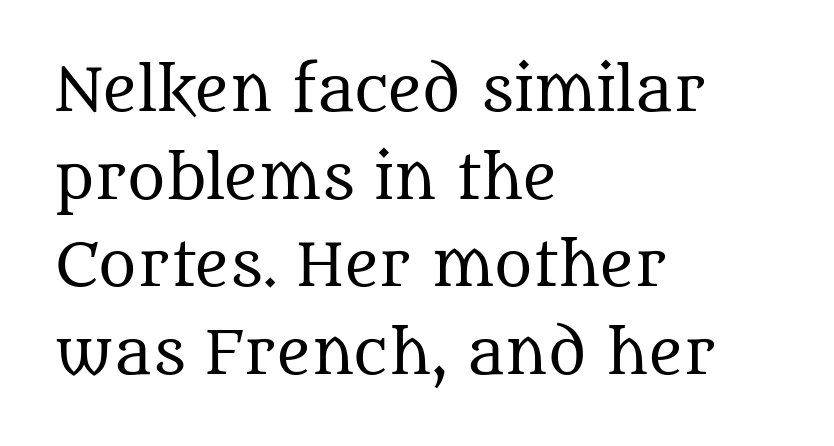
It's the straight-up-and-down kind of type. These lines are rendered in a variable-pitch font. This sample keeps an unexceptional amount of space between lines. Weight: not bold — regular or lighter. Descenders are the only things crossing below the line. Each word holds together tightly as a unit, with standard inter-letter gaps.
